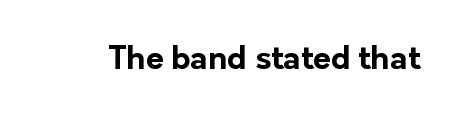
Q: Is the text bold? A: Yes.
Q: Is the text italic (slanted)? A: No, it is upright.
Q: Is the typeface a serif or a sans-serif typeface? A: Sans-serif.
Q: Is the text underlined? A: No.
Q: Is the spacing between letters normal or unusually wide? A: Normal.
Q: Width (condensed, normal, or wide)? A: Normal.
Q: Stroke contrast? A: Low.
Q: x-height? A: Medium.
Q: Monospaced? A: No.
